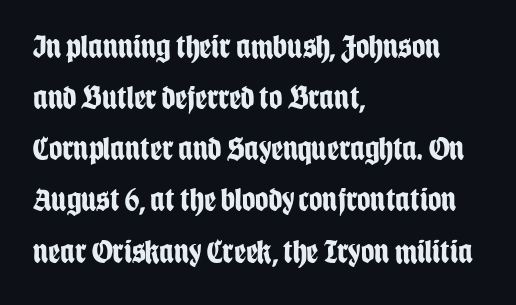
It's the straight-up-and-down kind of type. The type is set solid horizontally, with unmodified tracking. The face used here is a sans, in the tradition of grotesques and geometrics. The passage shown is typed in a proportional face where columns would drift.
